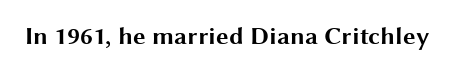
Q: Is the text bold? A: Yes.
Q: Is the text italic (slanted)? A: No, it is upright.
Q: Is the text underlined? A: No.
Q: Is the spacing between letters normal or unusually wide? A: Normal.
